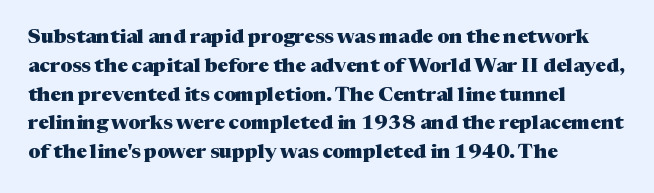
The image shows 20 px bold type, upright; set left-aligned, normal line spacing (1.44x), normal letter spacing, not underlined.
